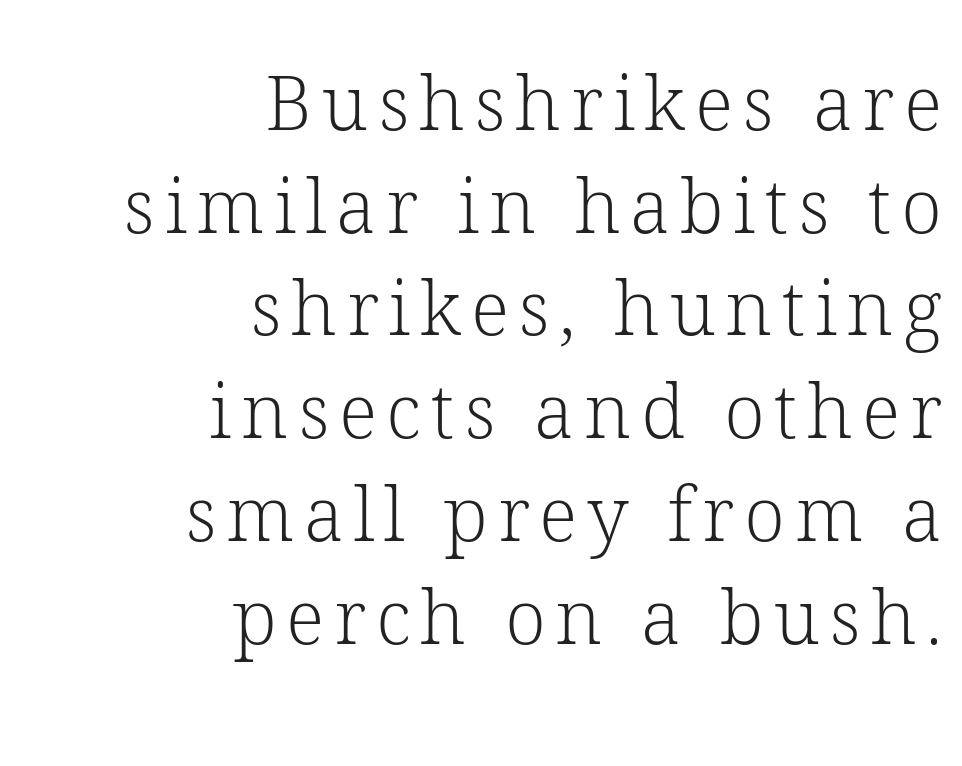
Decoration check: the copy has no underline. The typography opts for an upright posture over an oblique one. The compositor pushed each line to the right boundary. Type style note: has serifs.
